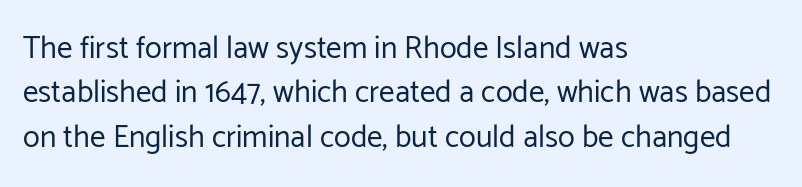
This rendering employs a face without finishing strokes, i.e., a sans-serif. The foot of each line stays bare and open. Each letter keeps its own natural width here, so spacing adapts to shape. Students, note that the glyphs here touch the page at normal intervals. The weight tops out at a normal text grade. Leading matches the norm, producing a regular column.
